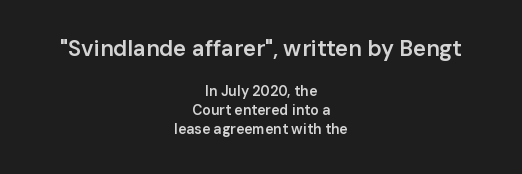
{"italic": "no", "bold": "semi", "underline": "no", "align": "center", "line_spacing": "normal", "line_spacing_ratio": 1.37, "letter_spacing": "normal", "letter_spacing_em": 0.0, "larger_block": "first", "size_ratio": 1.57, "glyph_px": 22}
